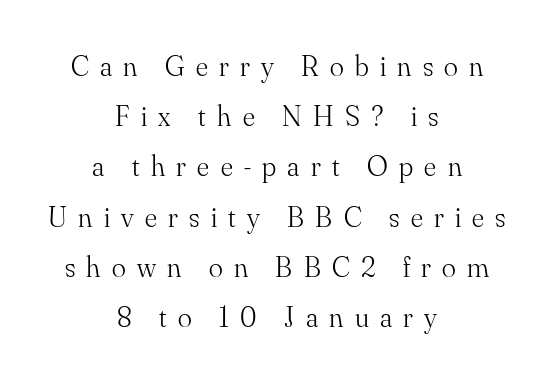
Q: Is the text bold? A: No.
Q: Is the text italic (slanted)? A: No, it is upright.
Q: Is the typeface a serif or a sans-serif typeface? A: Serif.
Q: Is the text underlined? A: No.
Q: How is the paragraph aligned? A: Centered.
Q: Is the spacing between letters normal or unusually wide? A: Unusually wide.
Q: Width (condensed, normal, or wide)? A: Normal.
Q: Stroke contrast? A: Medium.
Q: x-height? A: Small.
Q: Monospaced? A: No.
